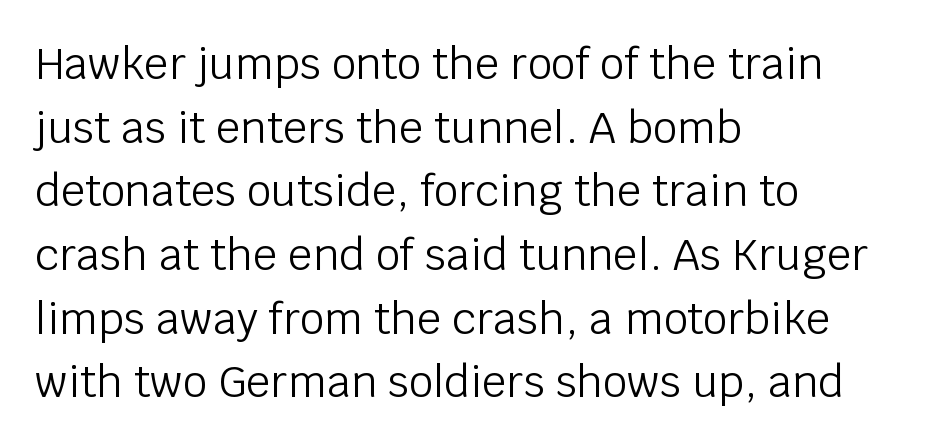
No chunkiness to these letters — they're not bold. What stands out about the letter spacing? Nothing — it is the standard amount. Classification — sans serif. Every stem runs plumb, perpendicular to the baseline. The line-height multiplier appears to be the usual default.
